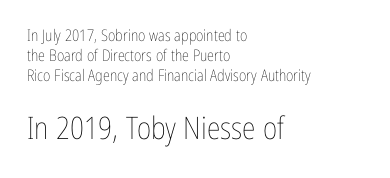
The designer gave the closing block more size than the opening block. Does the copy run flush right? No — it runs flush left. The glyphs are unaccompanied by any horizontal stroke below them. Every character sits straight up, as roman type does.
